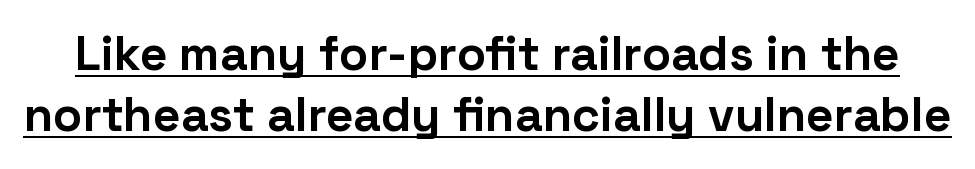
{"serif": "no", "italic": "no", "bold": "yes", "weight": "bold", "width": "normal", "stroke_contrast": "low", "x_height": "medium", "monospaced": "no", "underline": "yes", "line_spacing": "normal", "line_spacing_ratio": 1.28, "letter_spacing": "normal", "letter_spacing_em": 0.0, "glyph_px": 48}
